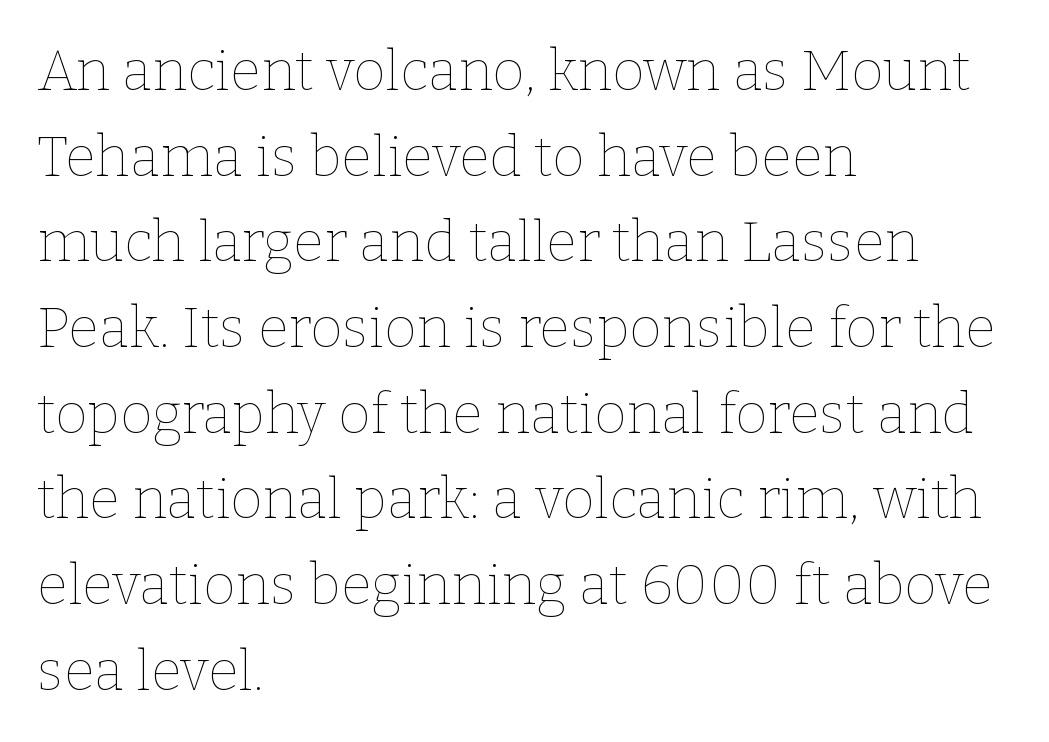
Q: Is the text bold? A: No.
Q: Is the text italic (slanted)? A: No, it is upright.
Q: Is the text underlined? A: No.
Q: How is the paragraph aligned? A: Left-aligned.
Q: Is the spacing between letters normal or unusually wide? A: Normal.
Q: Is the spacing between lines tight, normal or loose? A: Normal.
Q: Width (condensed, normal, or wide)? A: Normal.
Q: Stroke contrast? A: Low.
Q: x-height? A: Medium.
Q: Monospaced? A: No.
